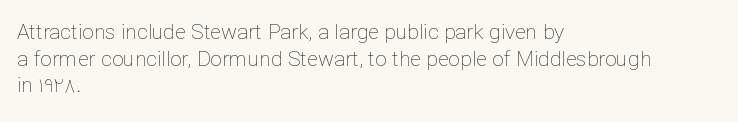
Q: Is the text bold? A: No.
Q: Is the text italic (slanted)? A: No, it is upright.
Q: Is the text underlined? A: No.
Q: How is the paragraph aligned? A: Left-aligned.
Q: Is the spacing between letters normal or unusually wide? A: Normal.
Q: Is the spacing between lines tight, normal or loose? A: Normal.
